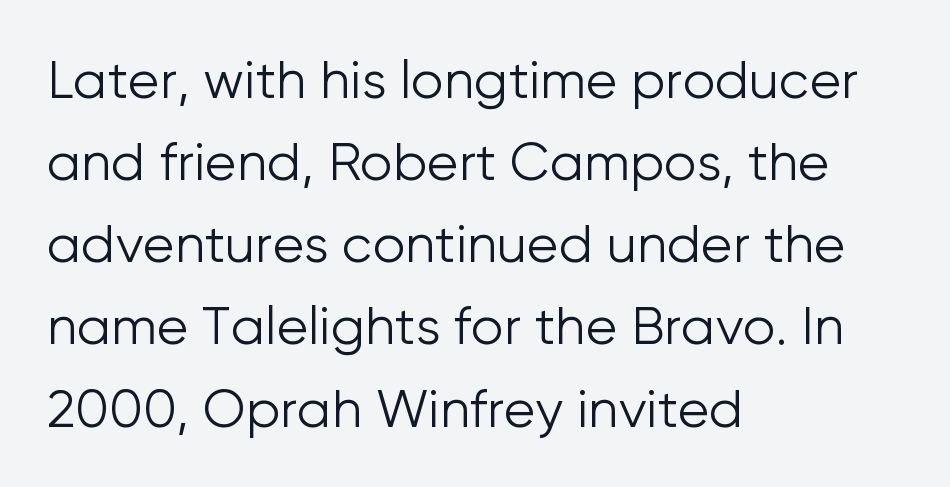
Q: Is the text bold? A: No.
Q: Is the text italic (slanted)? A: No, it is upright.
Q: Is the typeface a serif or a sans-serif typeface? A: Sans-serif.
Q: Is the text underlined? A: No.
Q: How is the paragraph aligned? A: Left-aligned.
Q: Is the spacing between letters normal or unusually wide? A: Normal.
Q: Is the spacing between lines tight, normal or loose? A: Normal.
Q: Width (condensed, normal, or wide)? A: Normal.
Q: Stroke contrast? A: Low.
Q: x-height? A: Medium.
Q: Monospaced? A: No.
